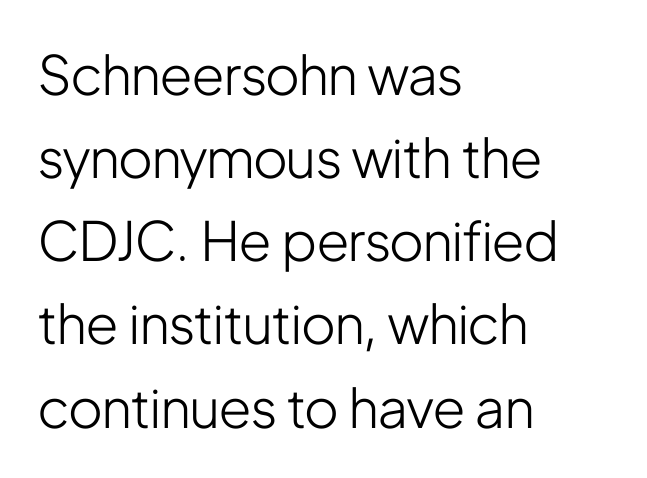
The image shows 54 px light, condensed sans-serif type, upright; set left-aligned, normal line spacing (1.54x), normal letter spacing, not underlined; low stroke contrast and a medium x-height.
